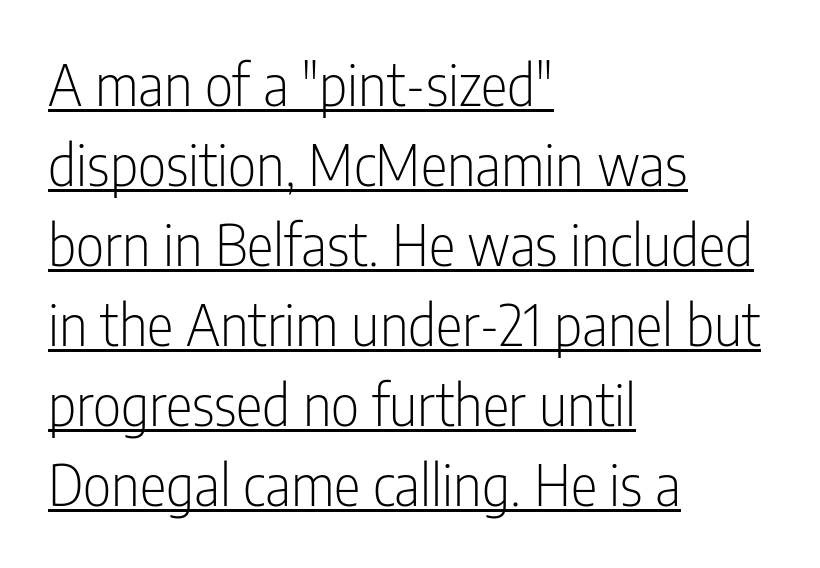
{"serif": "no", "italic": "no", "bold": "no", "weight": "light", "width": "condensed", "stroke_contrast": "low", "x_height": "medium", "monospaced": "no", "underline": "yes", "align": "left", "line_spacing": "normal", "line_spacing_ratio": 1.43, "letter_spacing": "normal", "letter_spacing_em": 0.0, "glyph_px": 56}
